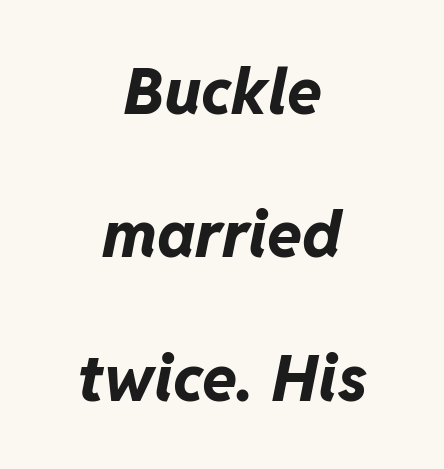
On the weight axis this lands at bold, roughly 700. The string is rendered with underlining switched off. Does the leading feel generous? Absolutely, it's lavish. How are the letters spaced? Ordinarily, with no added tracking.
